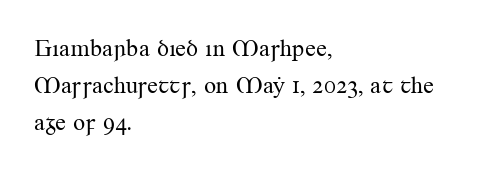
The image shows 24 px text type, upright; set left-aligned, normal line spacing (1.55x), normal letter spacing, not underlined.
